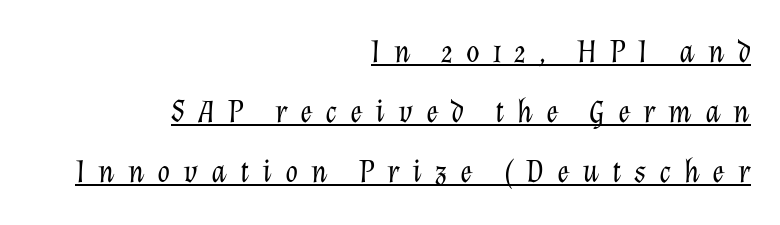
The image shows 33 px light type, italic (leaning right); set right-aligned, line spacing 1.82x, unusually wide letter spacing (+0.39 em), underlined; low stroke contrast and a medium x-height.
